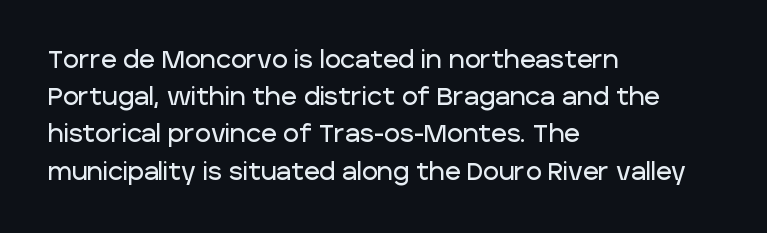
Q: Is the text italic (slanted)? A: No, it is upright.
Q: Is the text underlined? A: No.
Q: How is the paragraph aligned? A: Left-aligned.
Q: Is the spacing between letters normal or unusually wide? A: Normal.
Q: Is the spacing between lines tight, normal or loose? A: Normal.
